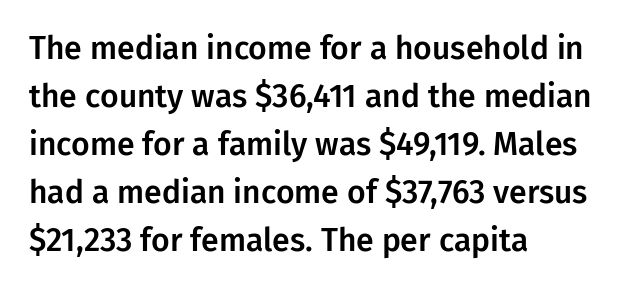
{"serif": "no", "italic": "no", "width": "normal", "stroke_contrast": "low", "x_height": "medium", "monospaced": "no", "underline": "no", "align": "left", "line_spacing": "normal", "line_spacing_ratio": 1.5, "letter_spacing": "normal", "letter_spacing_em": 0.0, "glyph_px": 32}
